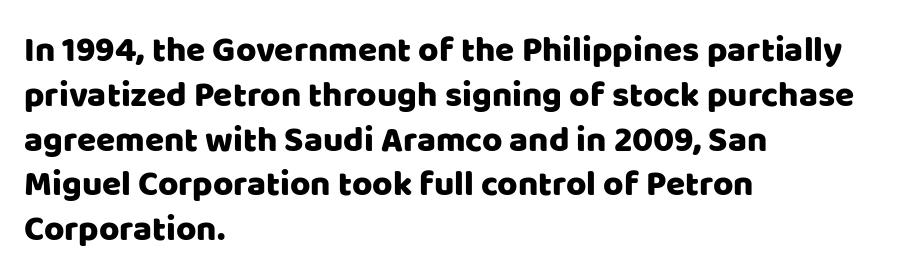
Q: Is the text italic (slanted)? A: No, it is upright.
Q: Is the typeface a serif or a sans-serif typeface? A: Sans-serif.
Q: Is the text underlined? A: No.
Q: How is the paragraph aligned? A: Left-aligned.
Q: Is the spacing between letters normal or unusually wide? A: Normal.
Q: Is the spacing between lines tight, normal or loose? A: Normal.
Q: Width (condensed, normal, or wide)? A: Normal.
Q: Stroke contrast? A: Low.
Q: x-height? A: Large.
Q: Monospaced? A: No.
